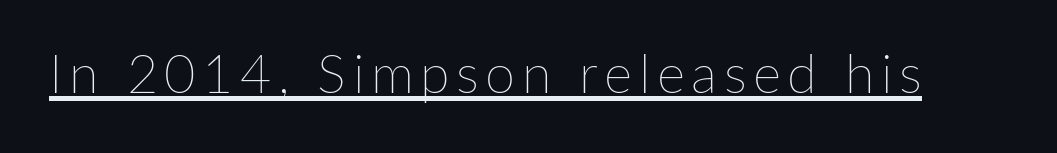
Q: Is the text bold? A: No.
Q: Is the text italic (slanted)? A: No, it is upright.
Q: Is the text underlined? A: Yes.
Q: Width (condensed, normal, or wide)? A: Normal.
Q: Stroke contrast? A: Low.
Q: x-height? A: Medium.
Q: Monospaced? A: No.
